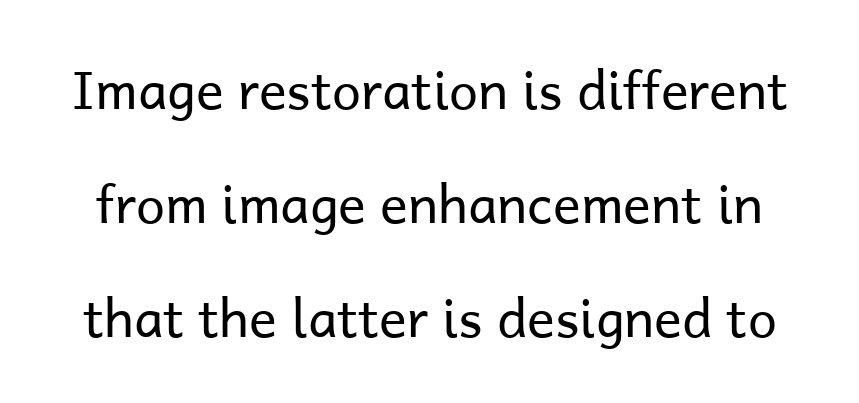
How are the letters spaced? Ordinarily, with no added tracking. Unlike italic type, these characters show no tilt at all. Stroke mass is kept to a normal reading level or below. One glance says open: line gaps are wider than usual. Spacing verdict: proportional, widths tailored to each character.
